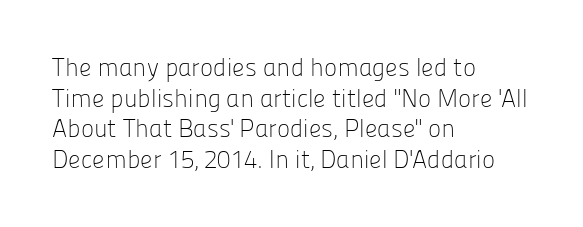
{"italic": "no", "bold": "no", "underline": "no", "align": "left", "line_spacing_ratio": 1.23, "letter_spacing": "normal", "letter_spacing_em": 0.0, "glyph_px": 25}
